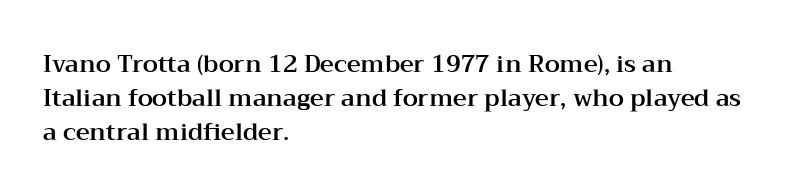
{"italic": "no", "underline": "no", "align": "left", "line_spacing": "normal", "line_spacing_ratio": 1.41, "letter_spacing": "normal", "letter_spacing_em": 0.0, "glyph_px": 24}
